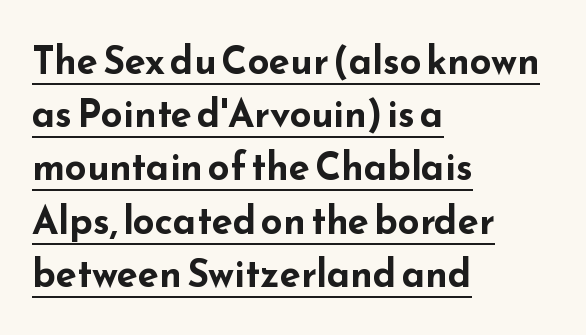
{"serif": "no", "italic": "no", "bold": "yes", "weight": "bold", "width": "wide", "stroke_contrast": "low", "x_height": "small", "monospaced": "no", "underline": "yes", "align": "left", "line_spacing": "normal", "line_spacing_ratio": 1.4, "letter_spacing": "normal", "letter_spacing_em": 0.0, "glyph_px": 38}
